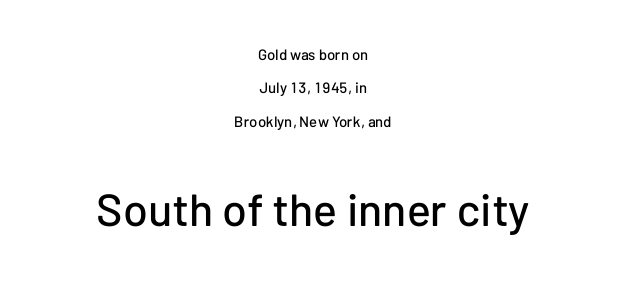
The image shows 45 px sans-serif type, upright; set centered, loose line spacing (2.22x), normal letter spacing, not underlined; the second (bottom) block is 3.0x larger; low stroke contrast and a medium x-height.
